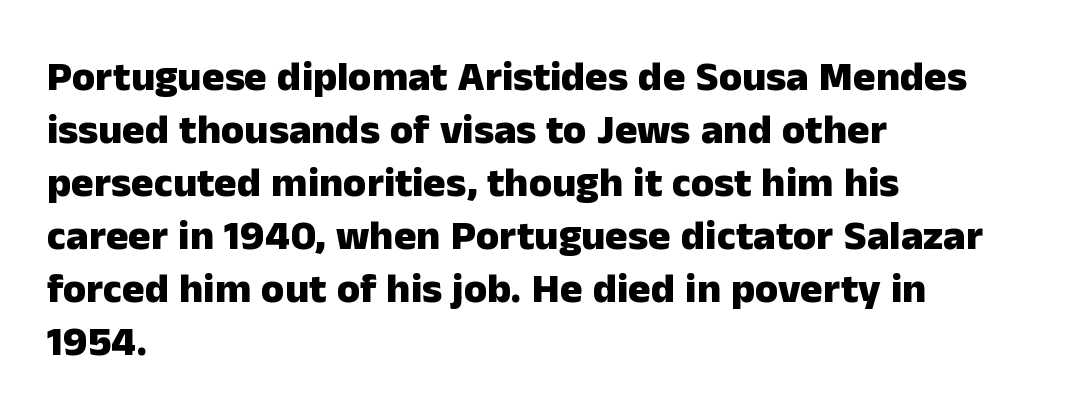
How would I describe the line gaps? Plain and ordinary. Between one letter and the next there's only the usual sliver of space. Look at the bottom of the vertical strokes: they stop flat, with no serifs. This is heavy type, rendered in bold.
